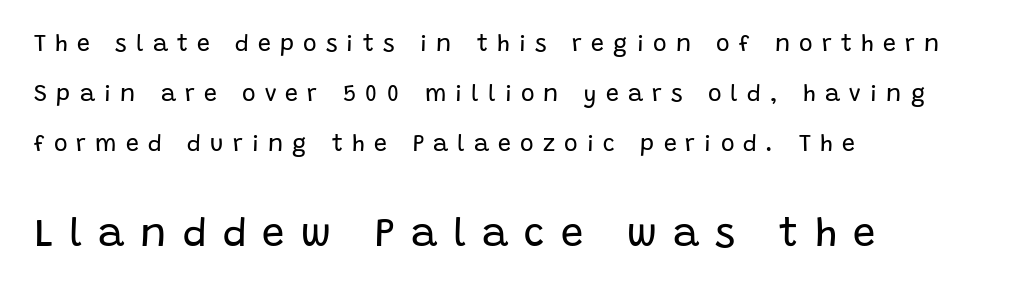
{"serif": "no", "italic": "no", "bold": "no", "weight": "regular", "width": "normal", "stroke_contrast": "low", "x_height": "large", "monospaced": "no", "underline": "no", "align": "left", "line_spacing": "loose", "line_spacing_ratio": 2.17, "letter_spacing": "wide", "letter_spacing_em": 0.4, "larger_block": "second", "size_ratio": 1.74, "glyph_px": 40}
